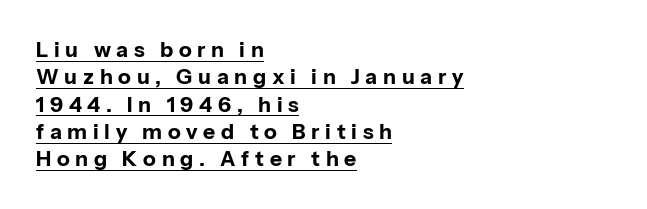
{"italic": "no", "bold": "yes", "underline": "yes", "align": "left", "line_spacing": "normal", "line_spacing_ratio": 1.3, "letter_spacing": "wide", "letter_spacing_em": 0.27, "glyph_px": 21}
